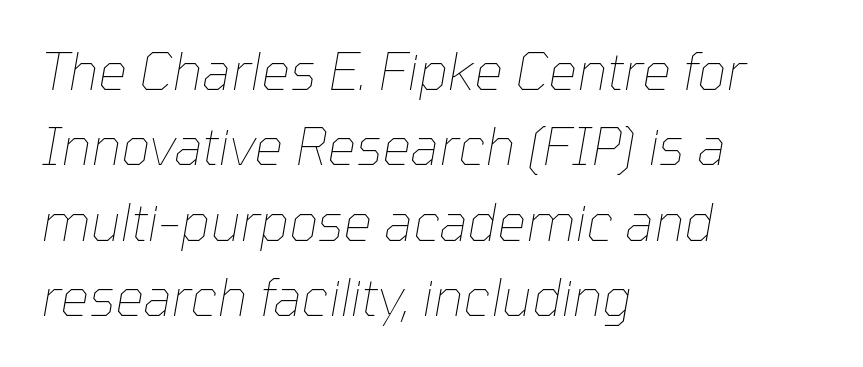
Q: Is the text bold? A: No.
Q: Is the text italic (slanted)? A: Yes, it leans right by about 10 degrees.
Q: Is the text underlined? A: No.
Q: How is the paragraph aligned? A: Left-aligned.
Q: Is the spacing between letters normal or unusually wide? A: Normal.
Q: Is the spacing between lines tight, normal or loose? A: Normal.
Q: Width (condensed, normal, or wide)? A: Normal.
Q: Stroke contrast? A: Low.
Q: x-height? A: Medium.
Q: Monospaced? A: No.
